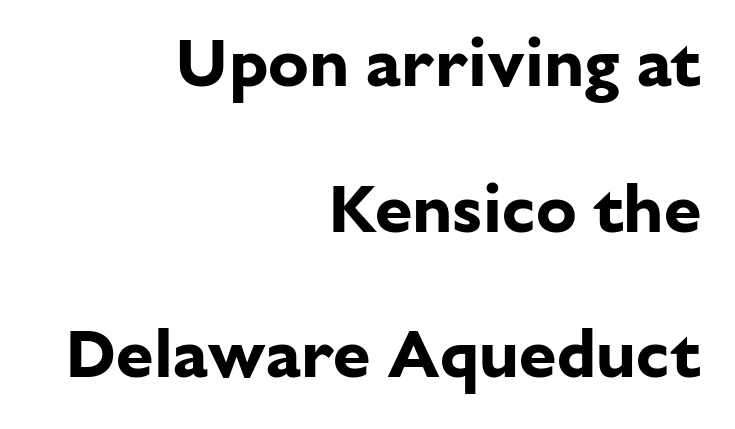
The face used here is a sans, in the tradition of grotesques and geometrics. These lines were composed using upright roman letters. The ragged edge is on the left, which tells us the setting is flush right. The designer dialed line spacing up above the default. Is the letter spacing exaggerated? No — it looks like the ordinary default.
